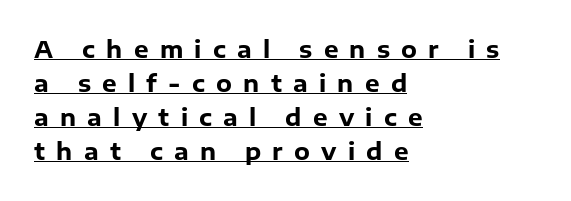
Like a heading marked for emphasis, these lines bear an underscore. The tracking reads as deliberately expanded to a designer's eye. Is the type bold? Yes — the strokes are clearly thick and heavy. Ascenders rise straight up at ninety degrees. Where is the straight margin? On the left.
